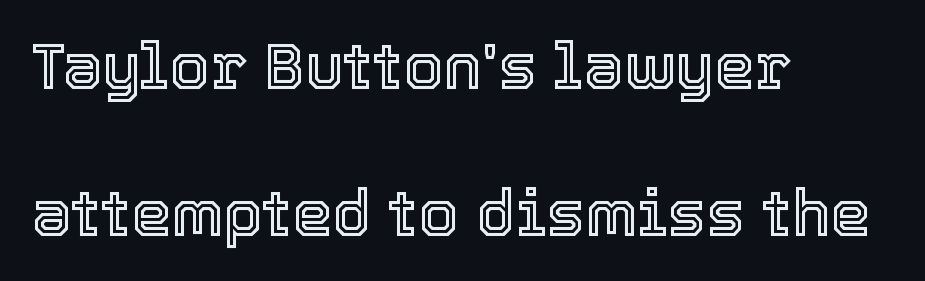
{"italic": "no", "width": "normal", "x_height": "medium", "monospaced": "no", "underline": "no", "align": "left", "line_spacing": "loose", "line_spacing_ratio": 2.3, "letter_spacing": "normal", "letter_spacing_em": 0.0, "glyph_px": 64}
